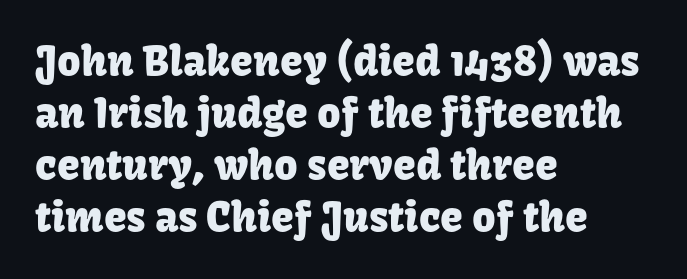
Q: Is the text italic (slanted)? A: No, it is upright.
Q: Is the typeface a serif or a sans-serif typeface? A: Sans-serif.
Q: Is the text underlined? A: No.
Q: How is the paragraph aligned? A: Left-aligned.
Q: Is the spacing between letters normal or unusually wide? A: Normal.
Q: Is the spacing between lines tight, normal or loose? A: Normal.
Q: Width (condensed, normal, or wide)? A: Normal.
Q: Stroke contrast? A: Low.
Q: x-height? A: Medium.
Q: Monospaced? A: No.
